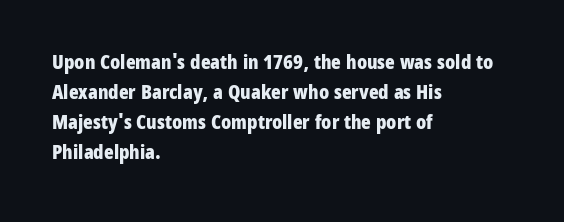
Q: Is the text bold? A: Yes.
Q: Is the text italic (slanted)? A: No, it is upright.
Q: Is the text underlined? A: No.
Q: How is the paragraph aligned? A: Left-aligned.
Q: Is the spacing between letters normal or unusually wide? A: Normal.
Q: Is the spacing between lines tight, normal or loose? A: Normal.
